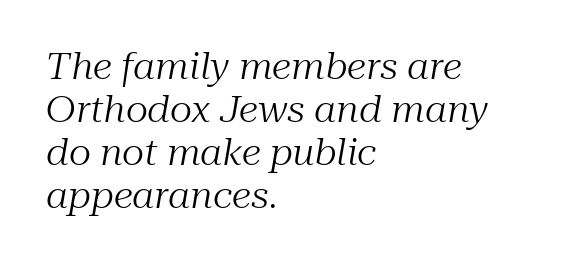
{"serif": "yes", "italic": "yes", "lean": "right", "slant_degrees": 10, "bold": "no", "weight": "regular", "width": "normal", "stroke_contrast": "medium", "x_height": "medium", "monospaced": "no", "underline": "no", "align": "left", "line_spacing_ratio": 1.23, "letter_spacing": "normal", "letter_spacing_em": 0.0, "glyph_px": 35}
